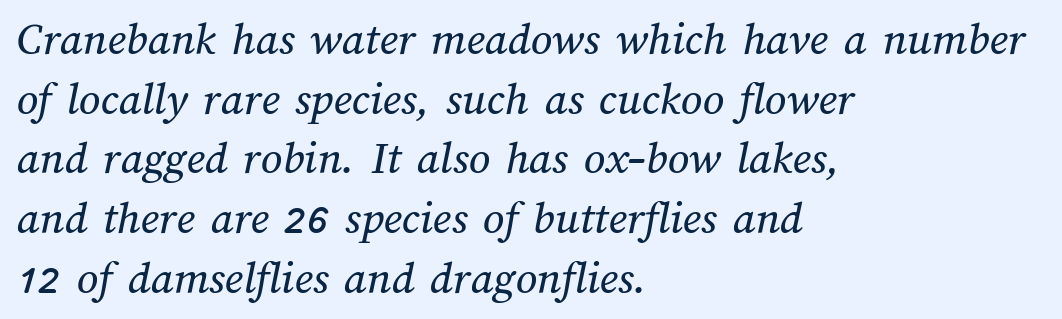
Q: Is the text underlined? A: No.
Q: How is the paragraph aligned? A: Left-aligned.
Q: Is the spacing between letters normal or unusually wide? A: Normal.
Q: Is the spacing between lines tight, normal or loose? A: Normal.
Q: Width (condensed, normal, or wide)? A: Normal.
Q: Stroke contrast? A: Medium.
Q: x-height? A: Medium.
Q: Monospaced? A: No.
